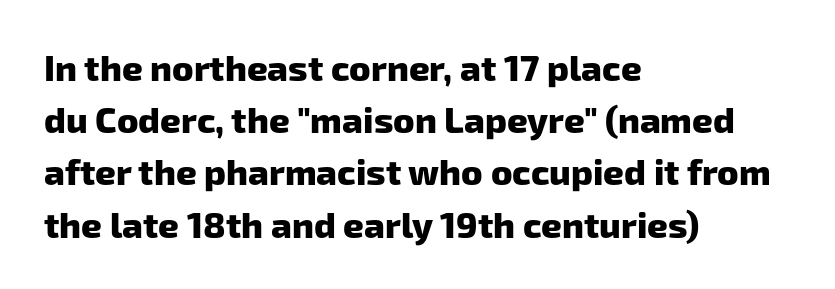
{"serif": "no", "bold": "yes", "weight": "heavy", "width": "normal", "stroke_contrast": "low", "x_height": "medium", "monospaced": "no", "underline": "no", "align": "left", "line_spacing": "normal", "line_spacing_ratio": 1.45, "letter_spacing": "normal", "letter_spacing_em": 0.0, "glyph_px": 36}
